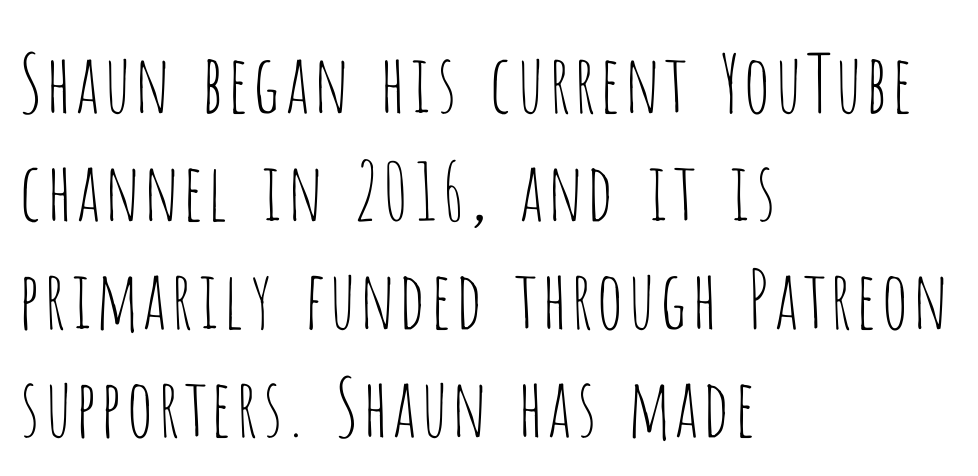
The image shows 80 px thin, condensed sans-serif type, upright; set left-aligned, normal line spacing (1.35x), normal letter spacing, not underlined; low stroke contrast and a large x-height.
